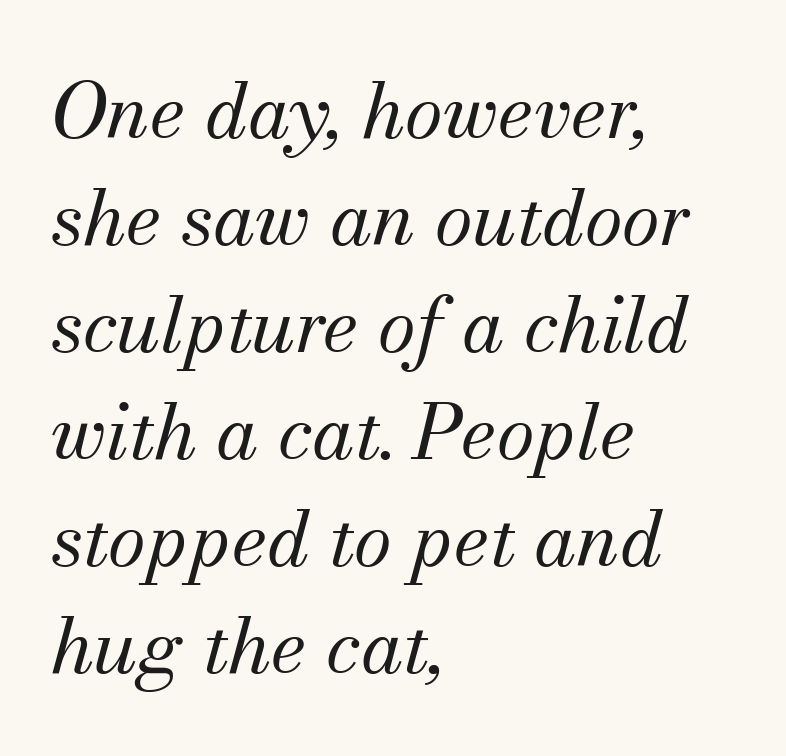
A typesetter would mark this as italic. A quiet, ordinary-to-light weight characterises the typeface. The rows are spaced the way most documents space them. In CSS terms this would be text-align: left.
